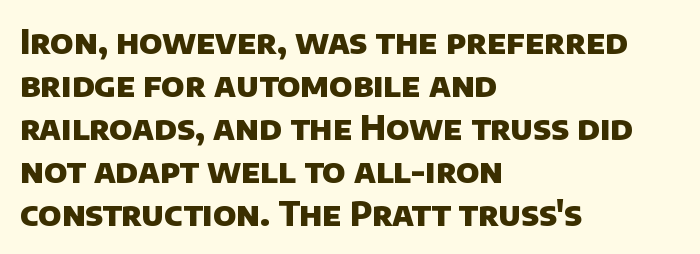
Short note: letters normally spaced. Vertically, the passage feels balanced, rows spaced as you'd expect. Just letters on the line, the space beneath them empty. Each letter's strokes conclude bluntly, with no projecting serifs.
